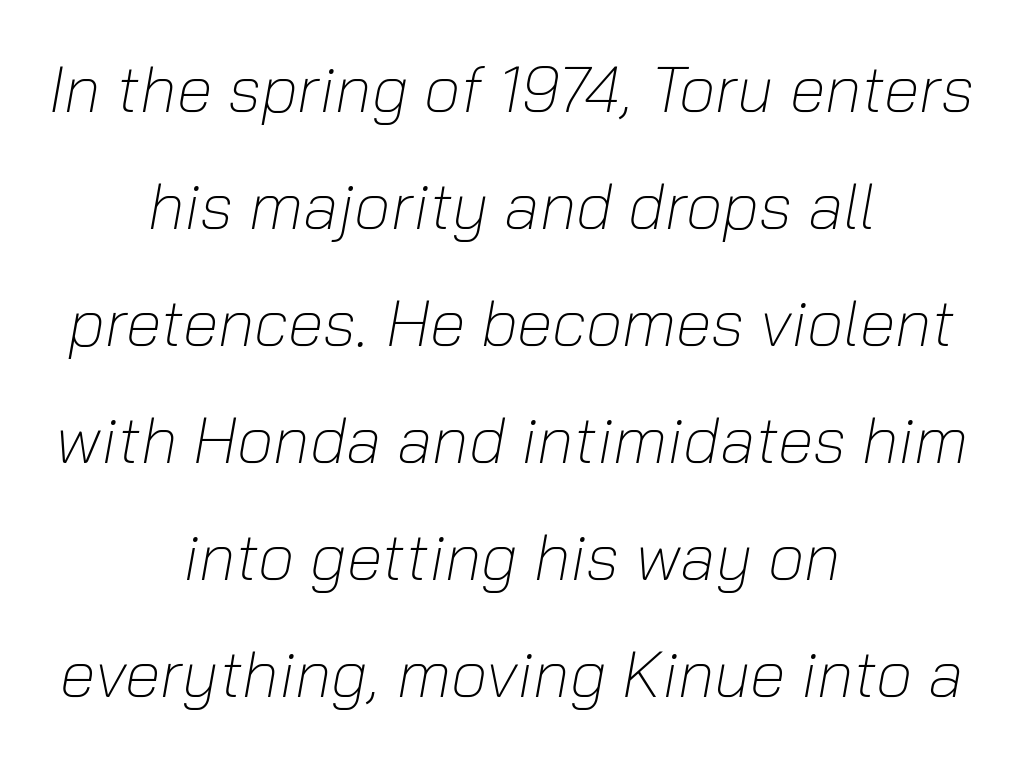
The image shows 65 px light type, italic (leaning right); set centered, line spacing 1.8x, normal letter spacing, not underlined; low stroke contrast and a medium x-height.
